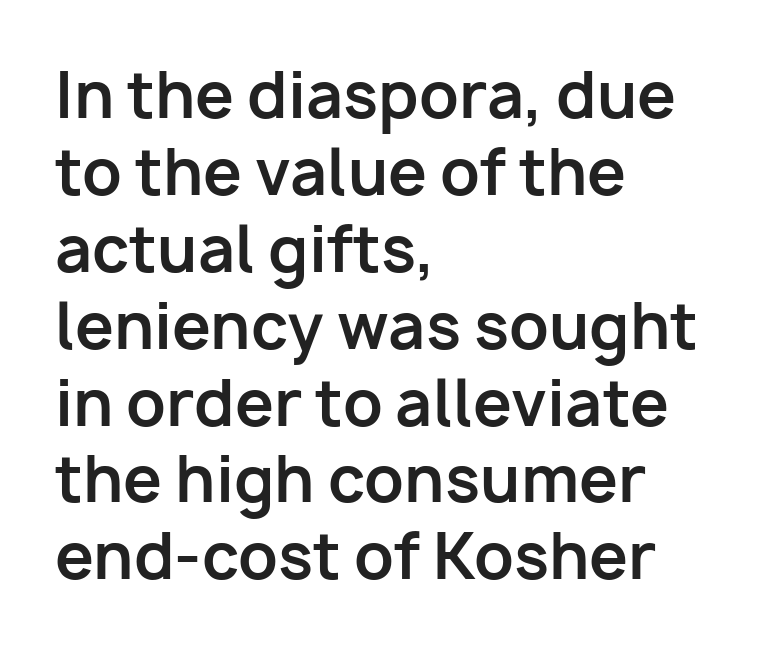
The image shows 62 px bold sans-serif type, upright; set left-aligned, line spacing 1.24x, normal letter spacing, not underlined; low stroke contrast and a medium x-height.
